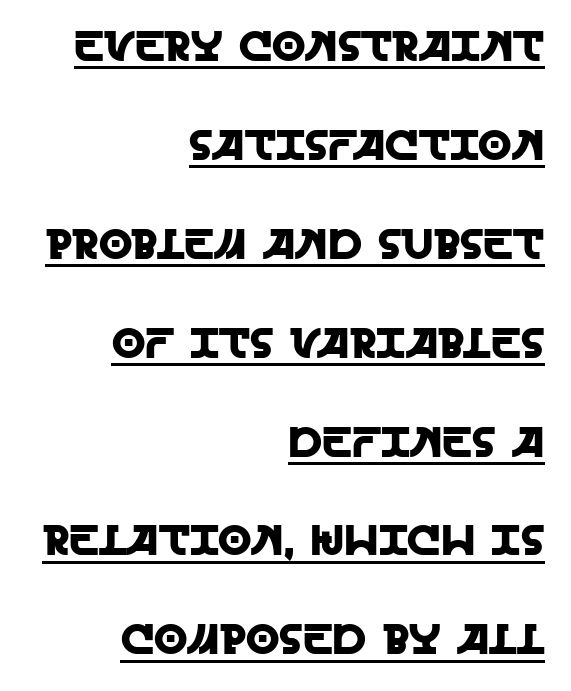
The image shows 43 px sans-serif type, upright; set right-aligned, loose line spacing (2.3x), normal letter spacing, underlined; a large x-height.
